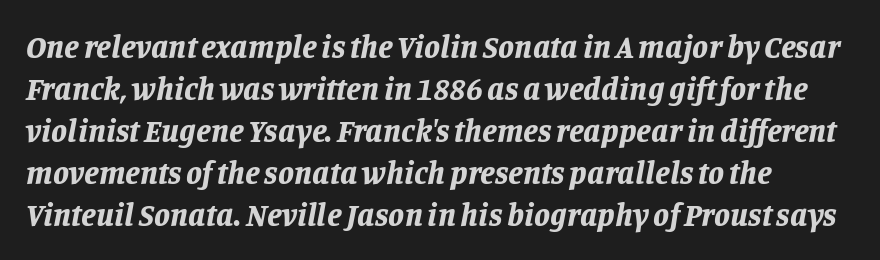
{"italic": "yes", "lean": "right", "slant_degrees": 11, "bold": "yes", "weight": "bold", "width": "normal", "stroke_contrast": "low", "x_height": "large", "monospaced": "no", "underline": "no", "line_spacing": "normal", "line_spacing_ratio": 1.31, "letter_spacing": "normal", "letter_spacing_em": 0.0, "glyph_px": 32}
